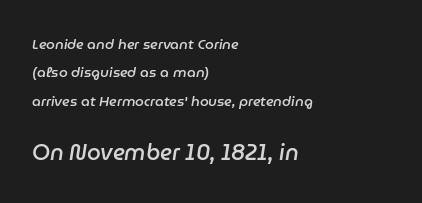
The image shows 22 px text type, italic (leaning right); set left-aligned, loose line spacing (2.02x), normal letter spacing, not underlined; the second (bottom) block is 1.57x larger.
